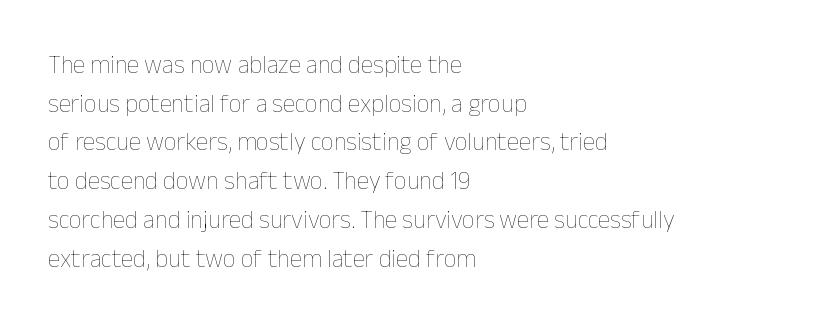
Q: Is the text bold? A: No.
Q: Is the text italic (slanted)? A: No, it is upright.
Q: Is the text underlined? A: No.
Q: How is the paragraph aligned? A: Left-aligned.
Q: Is the spacing between letters normal or unusually wide? A: Normal.
Q: Is the spacing between lines tight, normal or loose? A: Normal.
